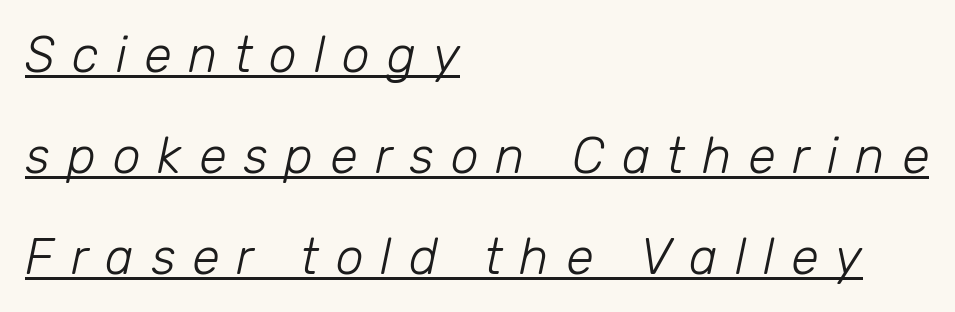
Q: Is the text bold? A: No.
Q: Is the text italic (slanted)? A: Yes, it leans right by about 12 degrees.
Q: Is the text underlined? A: Yes.
Q: How is the paragraph aligned? A: Left-aligned.
Q: Is the spacing between letters normal or unusually wide? A: Unusually wide.
Q: Is the spacing between lines tight, normal or loose? A: Loose.
Q: Width (condensed, normal, or wide)? A: Normal.
Q: Stroke contrast? A: Low.
Q: x-height? A: Medium.
Q: Monospaced? A: No.
